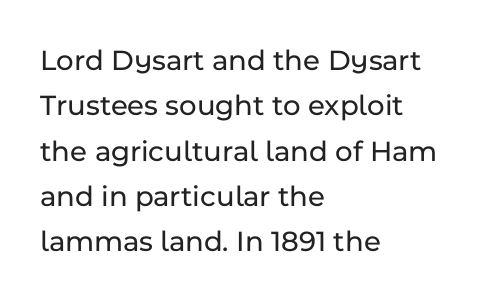
Rows of type keep a routine distance in the vertical direction. The letters stand straight up with perfectly vertical stems. The passage is arranged the way most books set body copy — flush left. A typesetter would call this proportional, since set widths differ per character. A typesetter would call this zero additional tracking.
